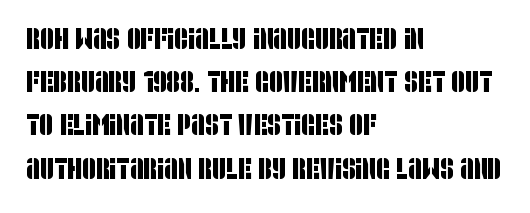
{"serif": "no", "width": "condensed", "stroke_contrast": "low", "x_height": "large", "monospaced": "no", "underline": "no", "align": "left", "line_spacing": "normal", "line_spacing_ratio": 1.44, "letter_spacing": "normal", "letter_spacing_em": 0.0, "glyph_px": 30}
